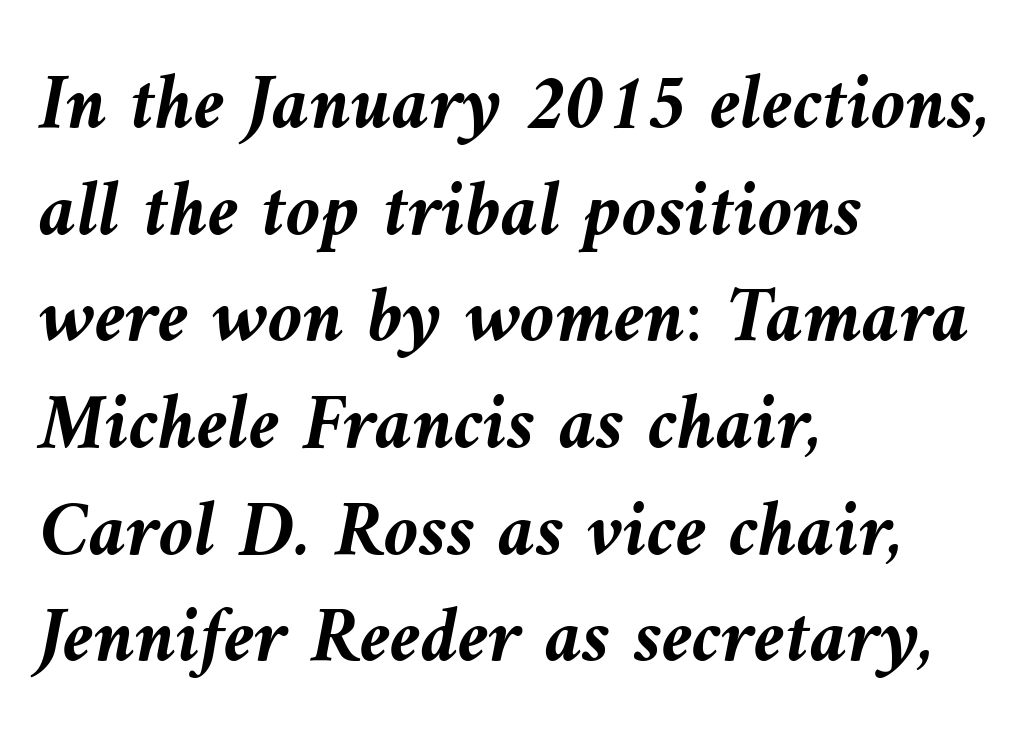
{"italic": "yes", "lean": "left", "slant_degrees": 10, "bold": "yes", "weight": "semibold", "width": "normal", "stroke_contrast": "medium", "x_height": "medium", "monospaced": "no", "underline": "no", "align": "left", "line_spacing": "normal", "line_spacing_ratio": 1.35, "letter_spacing": "normal", "letter_spacing_em": 0.0, "glyph_px": 79}
